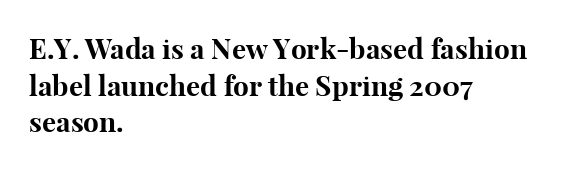
How heavy is the stroke? Heavy — this is a bold. Note: serifs present on the glyphs. The specimen reads as upright at a glance. Default kerning and tracking; the words read as compact shapes. Words float on clear page, feet unadorned.
